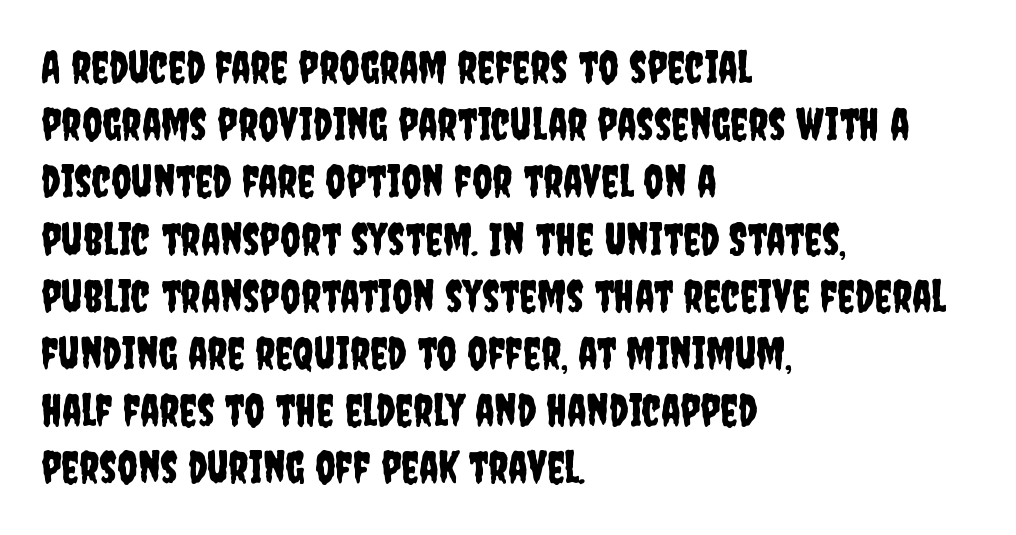
{"serif": "no", "italic": "no", "width": "condensed", "stroke_contrast": "low", "x_height": "large", "monospaced": "no", "underline": "no", "align": "left", "line_spacing": "normal", "line_spacing_ratio": 1.3, "letter_spacing": "normal", "letter_spacing_em": 0.0, "glyph_px": 44}
